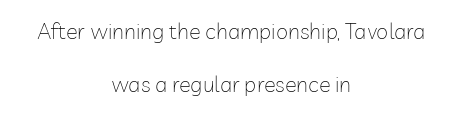
{"italic": "no", "bold": "no", "underline": "no", "align": "center", "line_spacing": "loose", "line_spacing_ratio": 2.41, "letter_spacing": "normal", "letter_spacing_em": 0.0, "glyph_px": 22}
